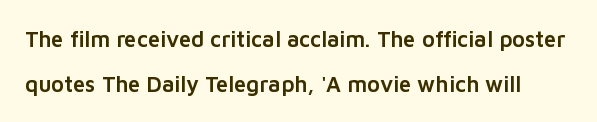
Each row of text sits above clean, open space. You could call the tracking neutral — neither tight nor loose. Horizontal bands of white between lines are thick stripes. If you drew a line through each stem, it would be perfectly vertical.
